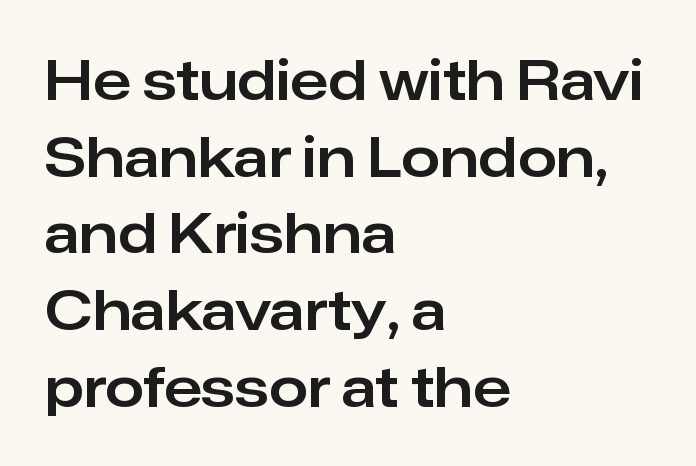
Horizontal bands of white between lines are of average thickness. Proportional: the letters do not fall into vertical columns. You can tell it's not italic because the verticals are truly vertical. Horizontally, the lines are justified to the leading edge only.
